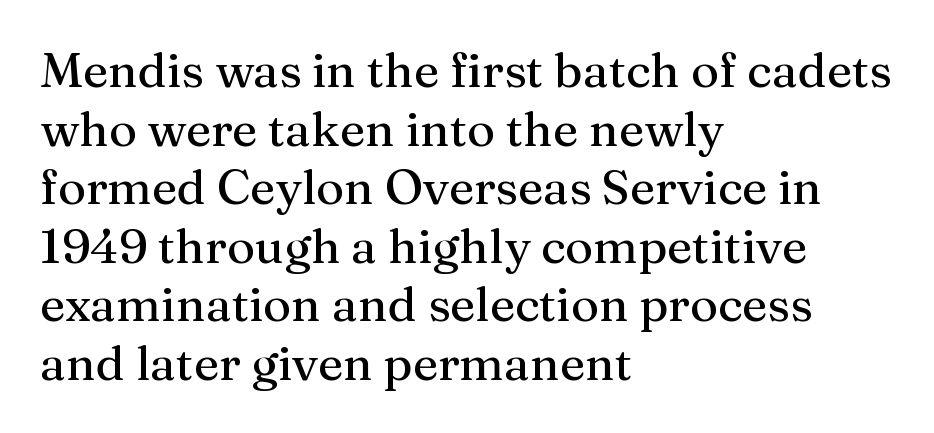
Q: Is the text italic (slanted)? A: No, it is upright.
Q: Is the typeface a serif or a sans-serif typeface? A: Serif.
Q: Is the text underlined? A: No.
Q: How is the paragraph aligned? A: Left-aligned.
Q: Is the spacing between letters normal or unusually wide? A: Normal.
Q: Width (condensed, normal, or wide)? A: Normal.
Q: Stroke contrast? A: Medium.
Q: x-height? A: Medium.
Q: Monospaced? A: No.
